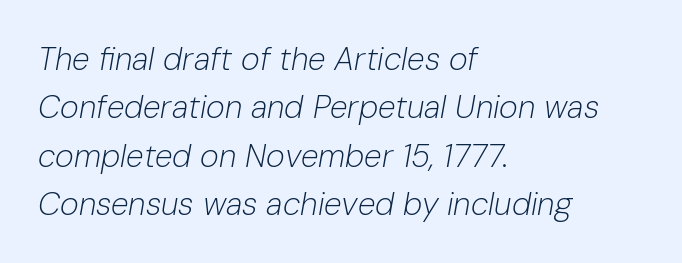
The tracking reads as untouched default to a designer's eye. Weight: in the light-to-regular range. Varying glyph widths throughout — classic text-font behaviour. This sample keeps an unexceptional amount of space between lines.
